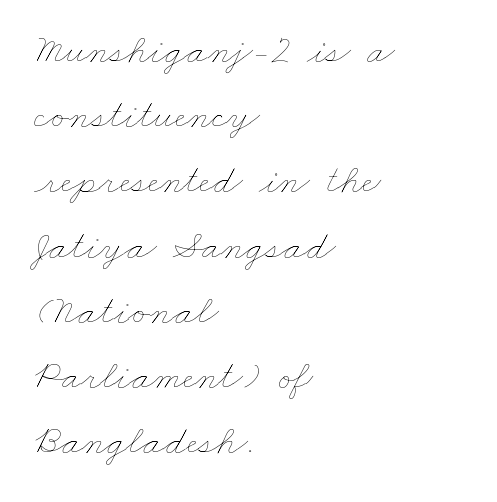
{"bold": "no", "weight": "thin", "width": "wide", "stroke_contrast": "low", "x_height": "small", "monospaced": "no", "underline": "no", "align": "left", "line_spacing": "normal", "line_spacing_ratio": 1.59, "letter_spacing": "normal", "letter_spacing_em": 0.0, "glyph_px": 41}
